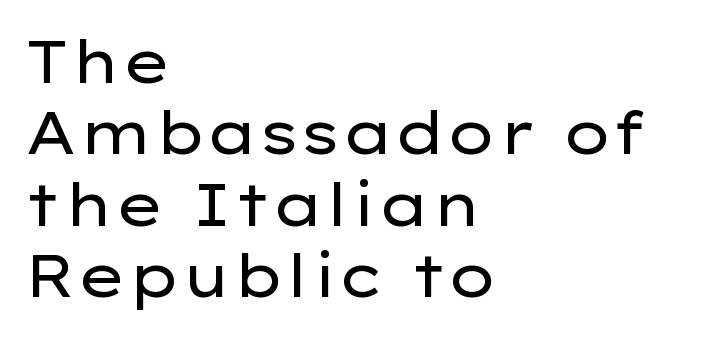
Q: Is the text bold? A: No.
Q: Is the text italic (slanted)? A: No, it is upright.
Q: Is the typeface a serif or a sans-serif typeface? A: Sans-serif.
Q: Is the text underlined? A: No.
Q: How is the paragraph aligned? A: Left-aligned.
Q: Is the spacing between letters normal or unusually wide? A: Normal.
Q: Width (condensed, normal, or wide)? A: Wide.
Q: Stroke contrast? A: Low.
Q: x-height? A: Medium.
Q: Monospaced? A: No.
